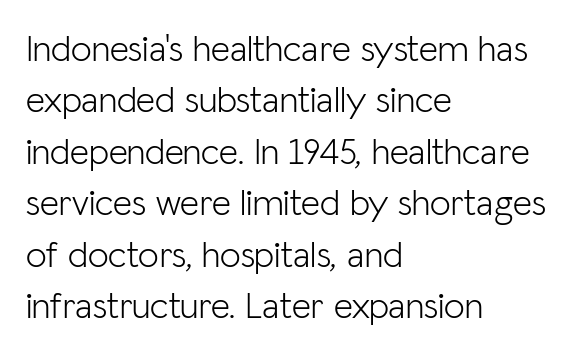
Ascenders rise straight up at ninety degrees. The typeface has the unassuming heft of standard copy or less. Do the characters align in a grid? No, the font is proportional. The horizontal fit of the characters is conventional and even. This rendering employs a face without finishing strokes, i.e., a sans-serif.
